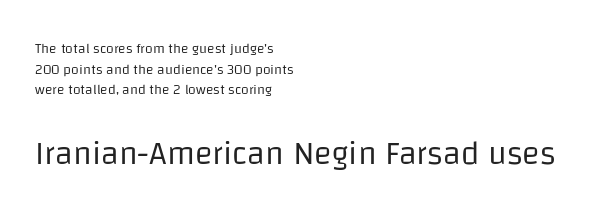
{"serif": "no", "italic": "no", "bold": "no", "weight": "regular", "width": "normal", "stroke_contrast": "low", "x_height": "large", "monospaced": "no", "underline": "no", "align": "left", "line_spacing": "normal", "line_spacing_ratio": 1.47, "letter_spacing": "normal", "letter_spacing_em": 0.0, "larger_block": "second", "size_ratio": 2.36, "glyph_px": 33}
